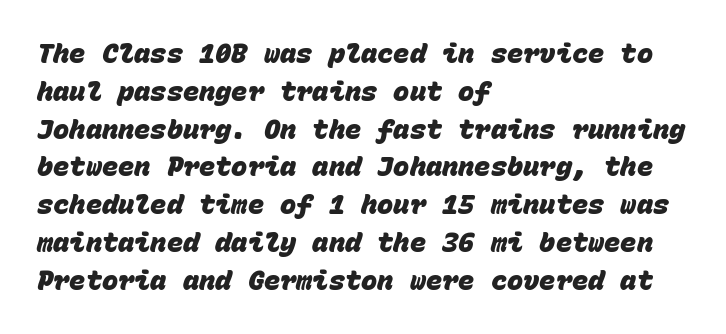
Q: Is the text bold? A: Yes.
Q: Is the text underlined? A: No.
Q: How is the paragraph aligned? A: Left-aligned.
Q: Is the spacing between letters normal or unusually wide? A: Normal.
Q: Is the spacing between lines tight, normal or loose? A: Normal.
